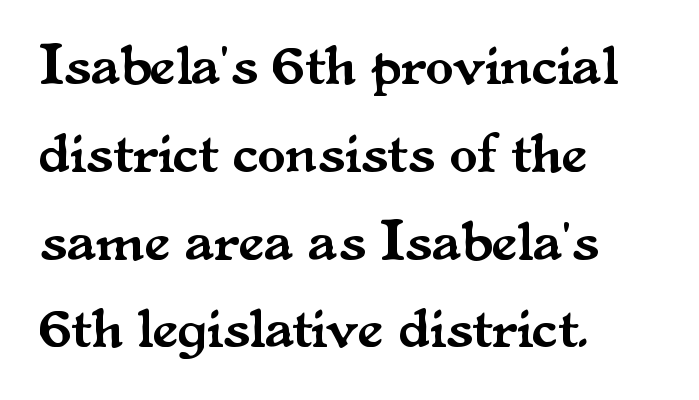
Q: Is the text italic (slanted)? A: No, it is upright.
Q: Is the typeface a serif or a sans-serif typeface? A: Serif.
Q: Is the text underlined? A: No.
Q: How is the paragraph aligned? A: Left-aligned.
Q: Is the spacing between letters normal or unusually wide? A: Normal.
Q: Is the spacing between lines tight, normal or loose? A: Normal.
Q: Width (condensed, normal, or wide)? A: Normal.
Q: Stroke contrast? A: Medium.
Q: x-height? A: Small.
Q: Monospaced? A: No.
